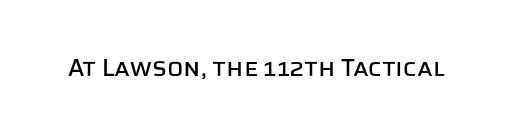
Q: Is the text italic (slanted)? A: No, it is upright.
Q: Is the text underlined? A: No.
Q: Is the spacing between letters normal or unusually wide? A: Normal.
